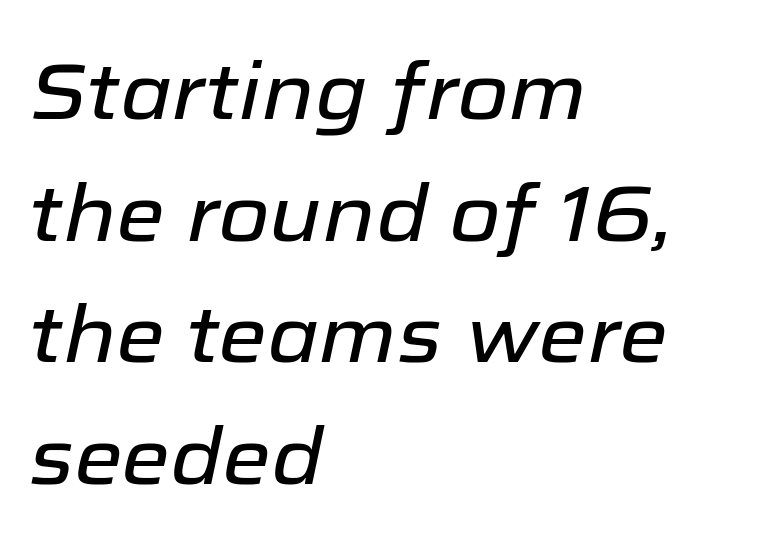
Leading: standard. Any mark beneath the type? The region is blank. The rendering keeps characters at their native spacing. Is the block centered? No — it sits flush against the left margin.
